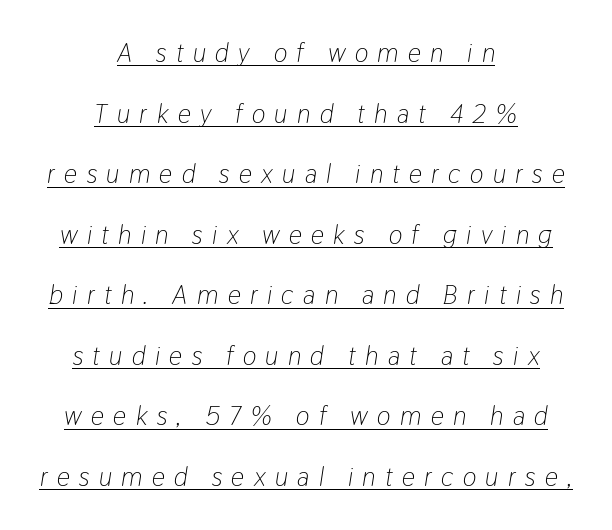
Designer's note — italics engaged. The weight tops out at a normal text grade. The rendering uses a large line-height, opening up the rows. Centered paragraph, ragged on both sides. Between one letter and the next there's a generous, obvious gap. Like a heading marked for emphasis, these lines bear an underscore.
